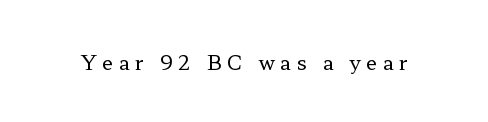
{"italic": "no", "bold": "no", "underline": "no", "letter_spacing": "wide", "letter_spacing_em": 0.28, "glyph_px": 20}
